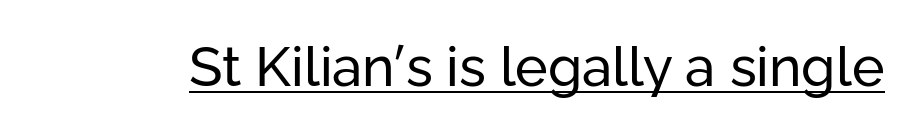
{"serif": "no", "italic": "no", "bold": "no", "weight": "regular", "width": "normal", "stroke_contrast": "low", "x_height": "medium", "monospaced": "no", "underline": "yes", "letter_spacing": "normal", "letter_spacing_em": 0.0, "glyph_px": 55}
